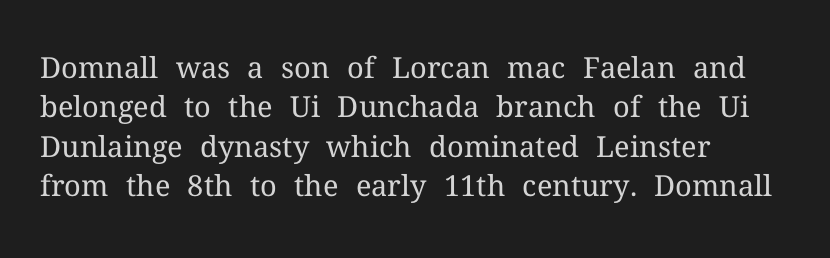
Varying glyph widths throughout — classic text-font behaviour. Horizontal alignment here is leftward, the default for most running prose. The text was rendered using a seriffed face with decorative stroke endings. The passage shown stacks its lines at a standard gap. Summary of weight: not heavy and not bold.
